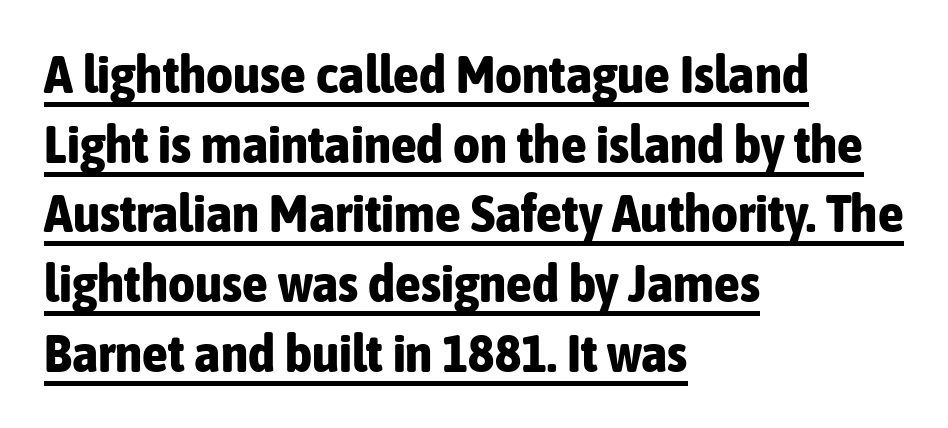
The image shows 52 px bold, condensed sans-serif type, upright; set left-aligned, normal line spacing (1.34x), normal letter spacing, underlined; low stroke contrast and a medium x-height.
